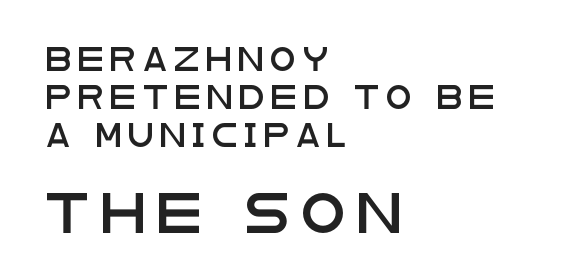
Q: Is the text italic (slanted)? A: No, it is upright.
Q: Is the typeface a serif or a sans-serif typeface? A: Sans-serif.
Q: Is the text underlined? A: No.
Q: How is the paragraph aligned? A: Left-aligned.
Q: Is the spacing between letters normal or unusually wide? A: Unusually wide.
Q: Is the spacing between lines tight, normal or loose? A: Normal.
Q: Which block of text is set in a larger size, the first (top) or the second (bottom)? A: The second (bottom) one.
Q: Width (condensed, normal, or wide)? A: Wide.
Q: Stroke contrast? A: Low.
Q: x-height? A: Large.
Q: Monospaced? A: No.
